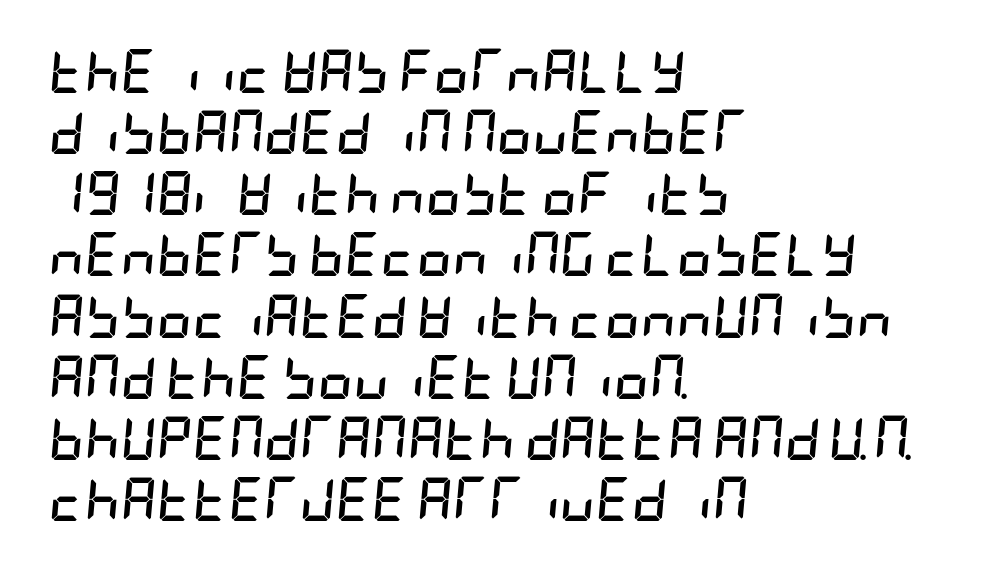
Compared with ordinary roman type, these characters are visibly tilted. Words float on clear page, feet unadorned. The rendering anchors every line to the left-hand side. Its strokes are broad and dark, the hallmark of bold type.
